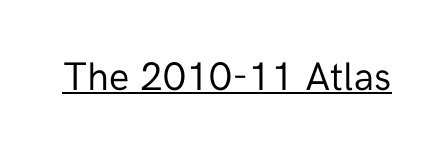
{"serif": "no", "italic": "no", "bold": "no", "weight": "regular", "width": "normal", "stroke_contrast": "low", "x_height": "medium", "monospaced": "no", "underline": "yes", "letter_spacing": "normal", "letter_spacing_em": 0.0, "glyph_px": 40}
